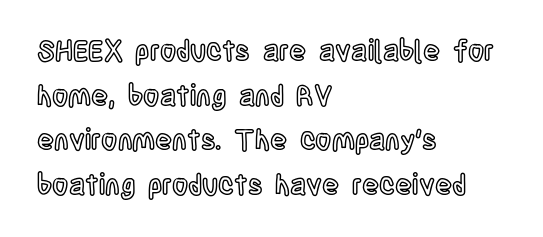
Varying glyph widths throughout — classic text-font behaviour. Descender tails drop into unmarked territory. Left-aligned paragraph, ragged on the right. It's the straight-up-and-down kind of type.
